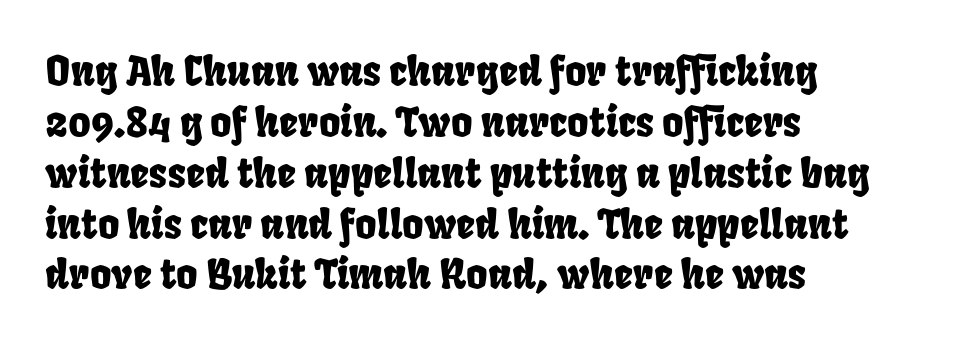
{"width": "condensed", "stroke_contrast": "low", "x_height": "large", "monospaced": "no", "underline": "no", "align": "left", "line_spacing_ratio": 1.24, "letter_spacing": "normal", "letter_spacing_em": 0.0, "glyph_px": 41}
